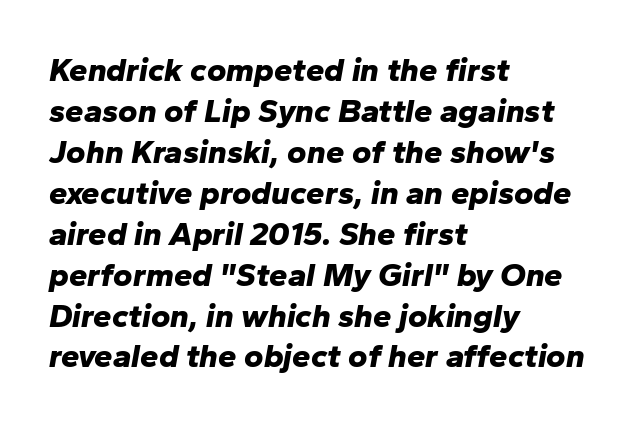
The image shows 33 px bold type, italic (leaning right); set left-aligned, line spacing 1.24x, normal letter spacing, not underlined; low stroke contrast and a medium x-height.
